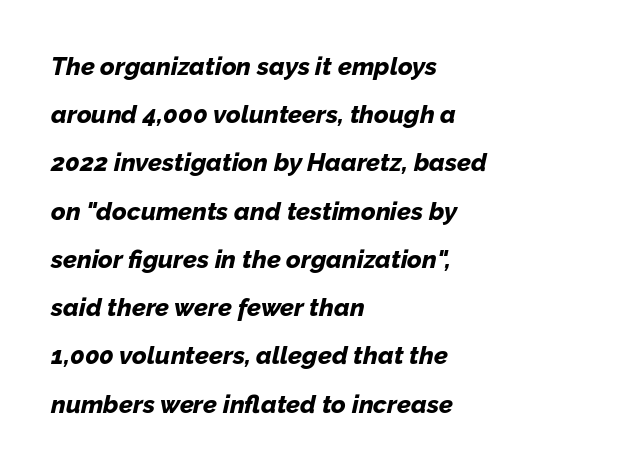
Q: Is the text bold? A: Yes.
Q: Is the text italic (slanted)? A: Yes, it leans right by about 12 degrees.
Q: Is the text underlined? A: No.
Q: How is the paragraph aligned? A: Left-aligned.
Q: Is the spacing between letters normal or unusually wide? A: Normal.
Q: Is the spacing between lines tight, normal or loose? A: Loose.
